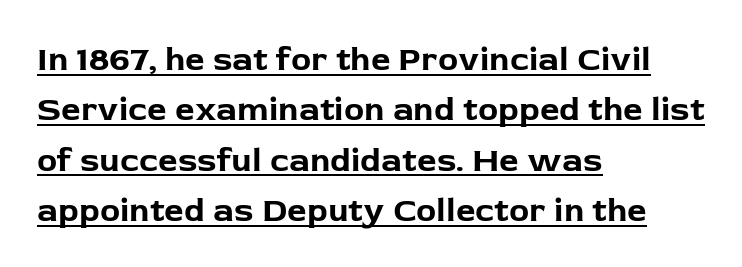
Q: Is the text bold? A: Yes.
Q: Is the text italic (slanted)? A: No, it is upright.
Q: Is the typeface a serif or a sans-serif typeface? A: Sans-serif.
Q: Is the text underlined? A: Yes.
Q: How is the paragraph aligned? A: Left-aligned.
Q: Is the spacing between letters normal or unusually wide? A: Normal.
Q: Is the spacing between lines tight, normal or loose? A: Normal.
Q: Width (condensed, normal, or wide)? A: Normal.
Q: Stroke contrast? A: Low.
Q: x-height? A: Medium.
Q: Monospaced? A: No.
